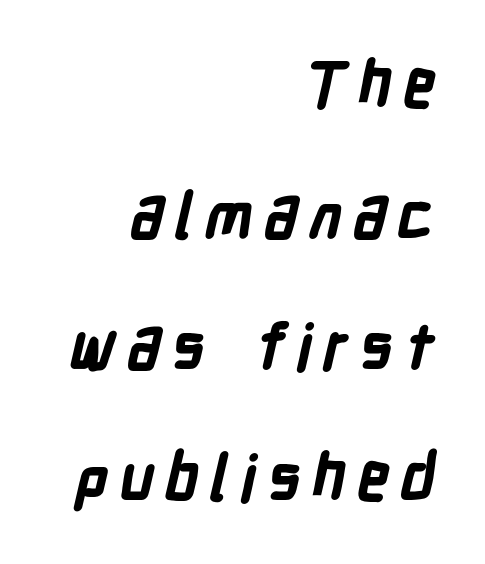
Serif or sans? Sans — the stroke terminals are bare. The leading is generous, giving the passage an open texture. Weight: bold. If you drew a ruler down the right edge, every line would touch it. Character widths vary here, with narrow letters taking less room than wide ones. The words here are not underlined.
